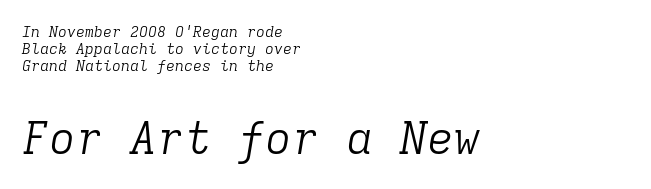
The paragraph shown leans on its left margin. These lines are rendered in a fixed-pitch font. In terms of leading, this rendering errs on the cramped side. Slanted lettering throughout.
